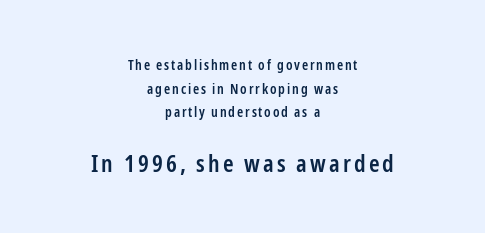
{"italic": "no", "bold": "semi", "underline": "no", "align": "center", "line_spacing": "normal", "line_spacing_ratio": 1.68, "larger_block": "second", "size_ratio": 1.71, "glyph_px": 24}
